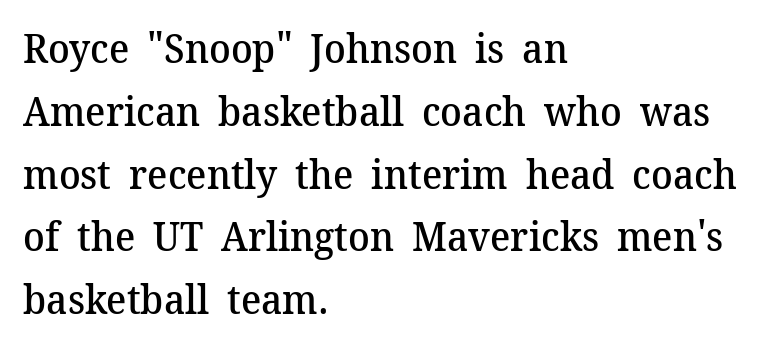
Q: Is the text bold? A: Semi-bold.
Q: Is the text italic (slanted)? A: No, it is upright.
Q: Is the typeface a serif or a sans-serif typeface? A: Serif.
Q: Is the text underlined? A: No.
Q: How is the paragraph aligned? A: Left-aligned.
Q: Is the spacing between letters normal or unusually wide? A: Normal.
Q: Is the spacing between lines tight, normal or loose? A: Normal.
Q: Width (condensed, normal, or wide)? A: Normal.
Q: Stroke contrast? A: Medium.
Q: x-height? A: Medium.
Q: Monospaced? A: No.
